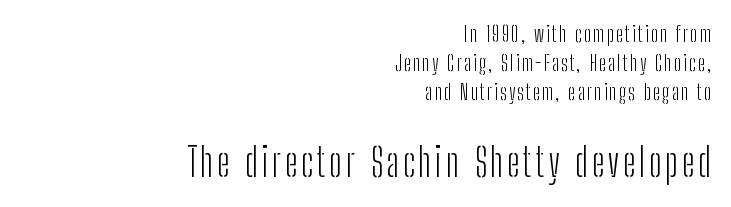
Q: Is the text bold? A: No.
Q: Is the text italic (slanted)? A: No, it is upright.
Q: Is the typeface a serif or a sans-serif typeface? A: Sans-serif.
Q: Is the text underlined? A: No.
Q: How is the paragraph aligned? A: Right-aligned.
Q: Is the spacing between lines tight, normal or loose? A: Normal.
Q: Which block of text is set in a larger size, the first (top) or the second (bottom)? A: The second (bottom) one.
Q: Width (condensed, normal, or wide)? A: Condensed.
Q: Stroke contrast? A: Low.
Q: x-height? A: Medium.
Q: Monospaced? A: No.
